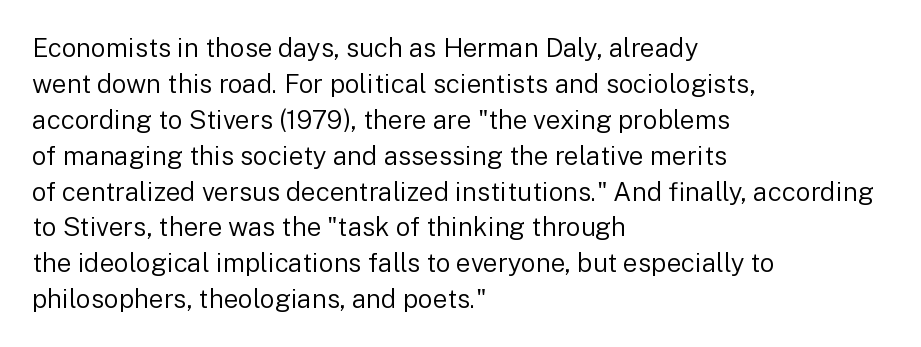
{"italic": "no", "bold": "no", "underline": "no", "align": "left", "line_spacing": "normal", "line_spacing_ratio": 1.38, "letter_spacing": "normal", "letter_spacing_em": 0.0, "glyph_px": 26}
